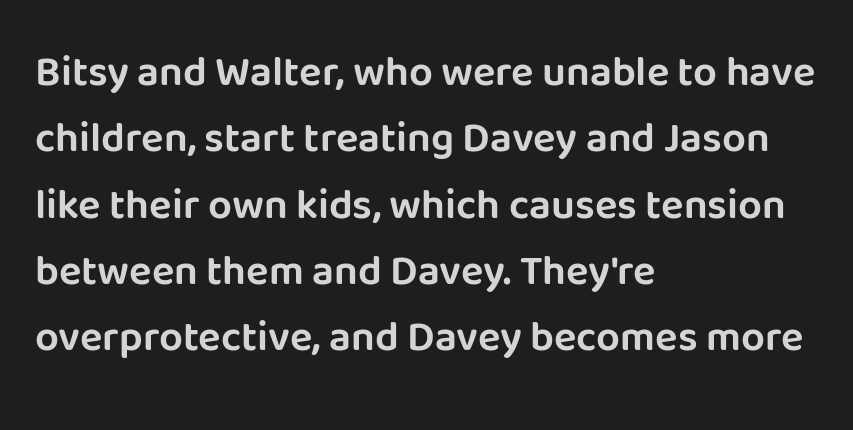
The image shows 42 px sans-serif type, upright; set left-aligned, normal line spacing (1.58x), normal letter spacing, not underlined; low stroke contrast and a large x-height.
